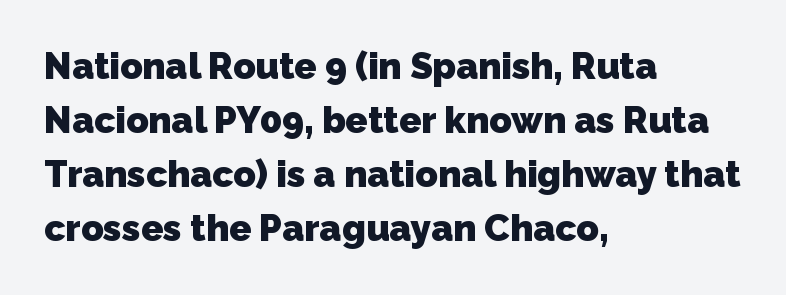
The image shows 37 px heavy sans-serif type; set left-aligned, normal line spacing (1.46x), normal letter spacing, not underlined; low stroke contrast and a medium x-height.
